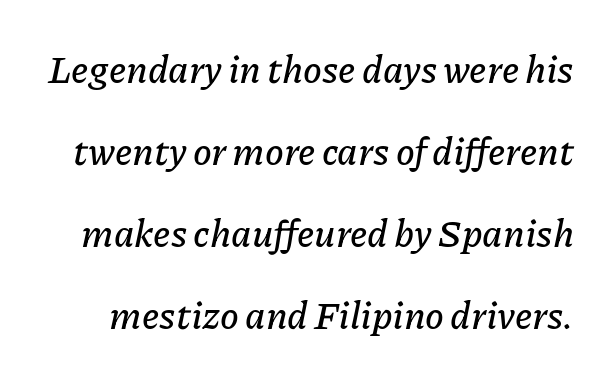
Q: Is the text italic (slanted)? A: Yes, it leans right by about 11 degrees.
Q: Is the text underlined? A: No.
Q: Is the spacing between letters normal or unusually wide? A: Normal.
Q: Is the spacing between lines tight, normal or loose? A: Loose.
Q: Width (condensed, normal, or wide)? A: Normal.
Q: Stroke contrast? A: Low.
Q: x-height? A: Medium.
Q: Monospaced? A: No.
